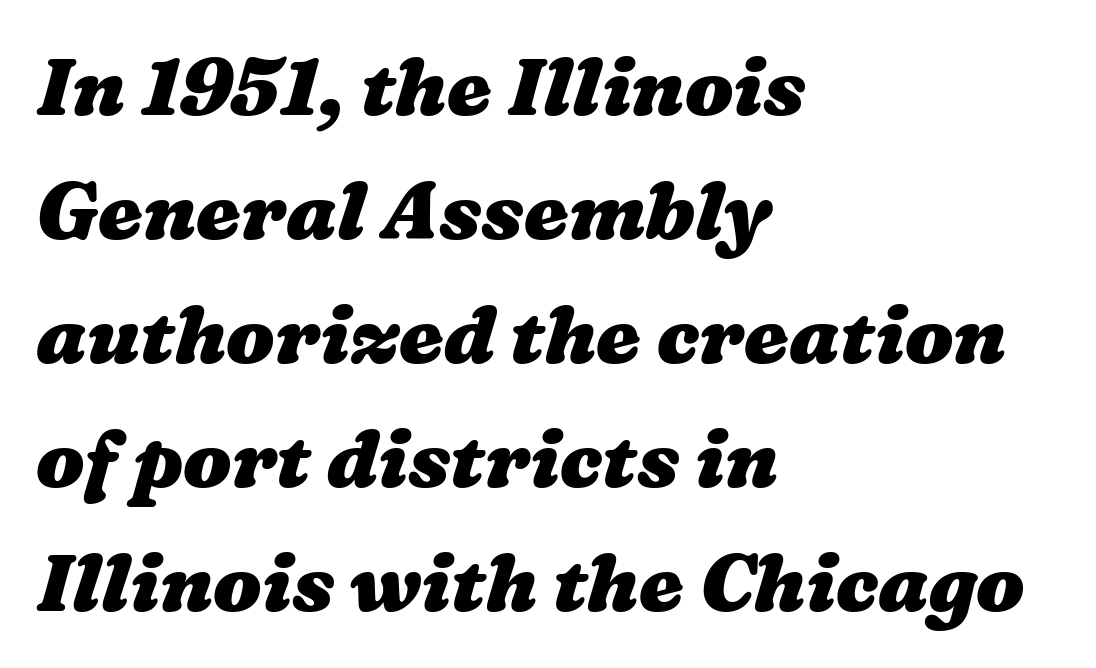
Q: Is the text bold? A: Yes.
Q: Is the text underlined? A: No.
Q: How is the paragraph aligned? A: Left-aligned.
Q: Is the spacing between letters normal or unusually wide? A: Normal.
Q: Is the spacing between lines tight, normal or loose? A: Normal.
Q: Width (condensed, normal, or wide)? A: Wide.
Q: Stroke contrast? A: Medium.
Q: x-height? A: Medium.
Q: Monospaced? A: No.
